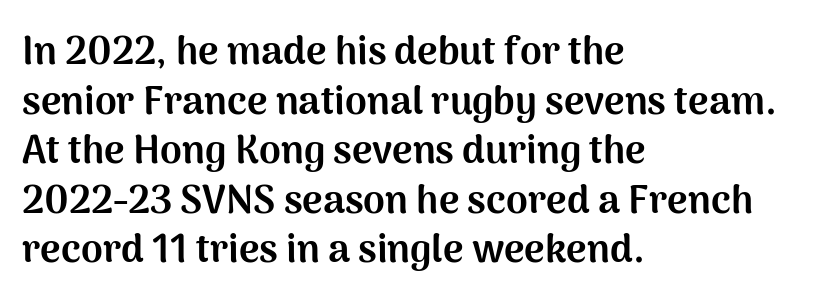
The image shows 39 px bold sans-serif type, upright; set left-aligned, normal line spacing (1.27x), normal letter spacing, not underlined; medium stroke contrast and a medium x-height.
